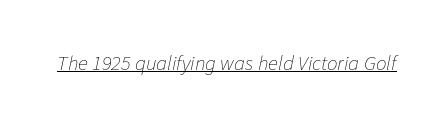
The letters are slanted; this is an italic face. These characters rest on top of a visible drawn line. No extra tracking has been applied to these lines. Is the stroke heavy? The answer is a plain regular-or-lighter.
